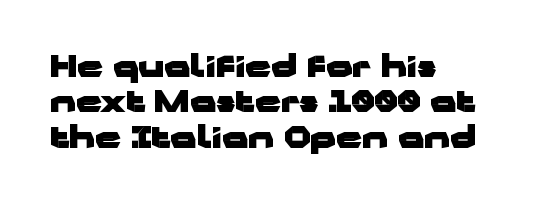
Do the characters align in a grid? No, the font is proportional. Typeset ragged right — the left edge is the straight one. The zone under the glyphs is completely vacant. The font is running at its bold setting. The type family on display is of the sans-serif kind.
